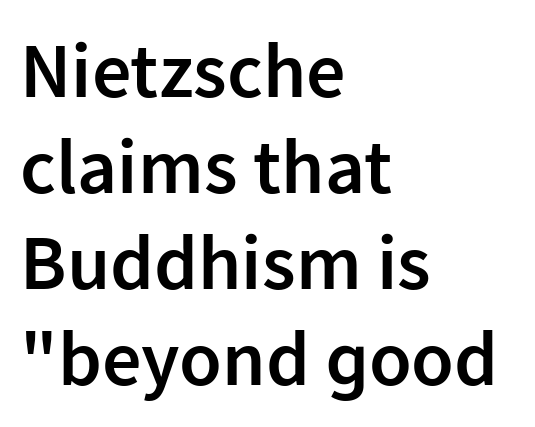
Q: Is the text bold? A: Semi-bold.
Q: Is the text italic (slanted)? A: No, it is upright.
Q: Is the typeface a serif or a sans-serif typeface? A: Sans-serif.
Q: Is the text underlined? A: No.
Q: How is the paragraph aligned? A: Left-aligned.
Q: Is the spacing between letters normal or unusually wide? A: Normal.
Q: Width (condensed, normal, or wide)? A: Normal.
Q: Stroke contrast? A: Low.
Q: x-height? A: Medium.
Q: Monospaced? A: No.
